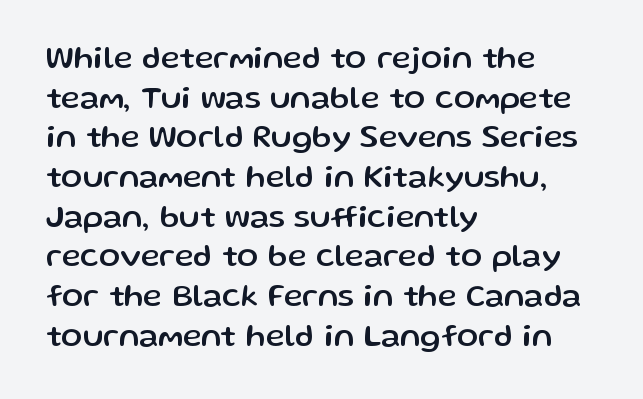
Q: Is the text italic (slanted)? A: No, it is upright.
Q: Is the typeface a serif or a sans-serif typeface? A: Sans-serif.
Q: Is the text underlined? A: No.
Q: How is the paragraph aligned? A: Left-aligned.
Q: Is the spacing between letters normal or unusually wide? A: Normal.
Q: Width (condensed, normal, or wide)? A: Normal.
Q: Stroke contrast? A: Low.
Q: x-height? A: Medium.
Q: Monospaced? A: No.
